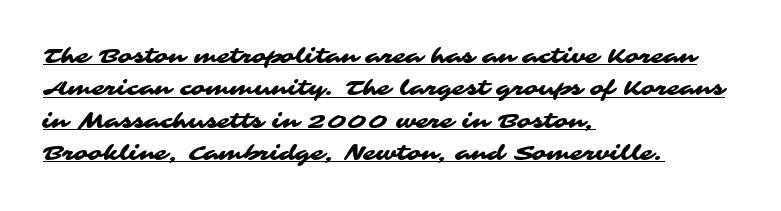
This sample keeps an unexceptional amount of space between lines. Does a line run under the words? Yes, clearly. Is the block centered? No — it sits flush against the left margin. This rendering leaves character spacing at its baseline value.
